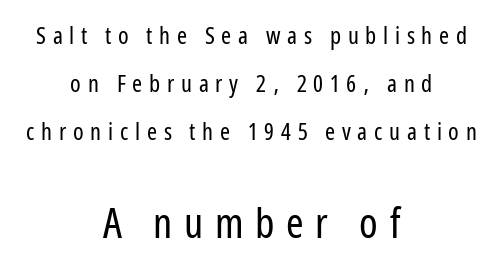
The image shows 42 px regular-weight, condensed sans-serif type, upright; set centered, loose line spacing (2.0x), unusually wide letter spacing (+0.28 em), not underlined; the second (bottom) block is 1.75x larger; low stroke contrast and a medium x-height.
